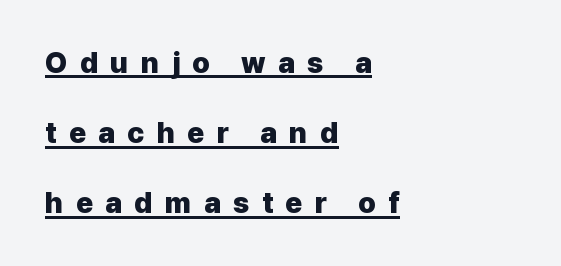
Widely set lines give the paragraph a tall, airy silhouette. Caption: multi-line text, flush left, ragged right. Note the varied advance widths — an 'i' is clearly narrower than an 'm'. Rendered with straight, roman letterforms. The lettering is marked with a stroke running underneath it.
